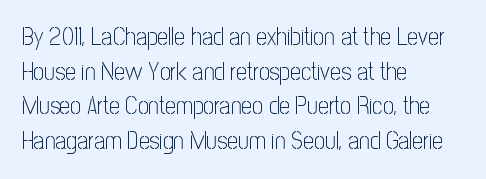
Regarding leading, the lines here are spaced in the standard way. The letters look calm and open, with moderate or lighter stems. Layout note: lines flush left. The rendering keeps characters at their native spacing. The lettering stays uniformly vertical, giving the passage a roman look. Underline: absent.
